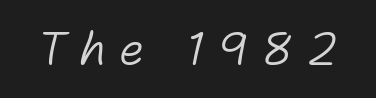
Q: Is the text bold? A: No.
Q: Is the text italic (slanted)? A: Yes, it leans right by about 11 degrees.
Q: Is the text underlined? A: No.
Q: Is the spacing between letters normal or unusually wide? A: Unusually wide.
Q: Width (condensed, normal, or wide)? A: Normal.
Q: Stroke contrast? A: Low.
Q: x-height? A: Medium.
Q: Monospaced? A: No.
